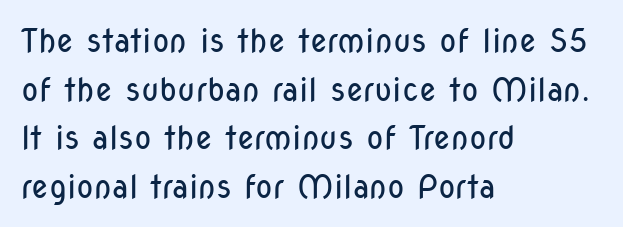
Is the stroke heavy? The answer is a plain regular-or-lighter. Glyph-to-glyph distance matches everyday printed text. You can tell from the bare stems that sans-serif type was used. The passage shown is typed in a proportional face where columns would drift.
